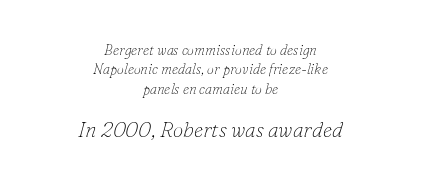
The image shows 21 px text type, italic (leaning right); set centered, normal line spacing (1.38x), normal letter spacing, not underlined; the second (bottom) block is 1.5x larger.
